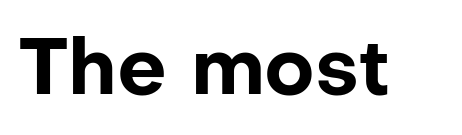
If you drew a line through each stem, it would be perfectly vertical. The line texture is even and compact thanks to regular tracking. Every letter is thick-stroked: bold, no question. Classification — sans serif.
